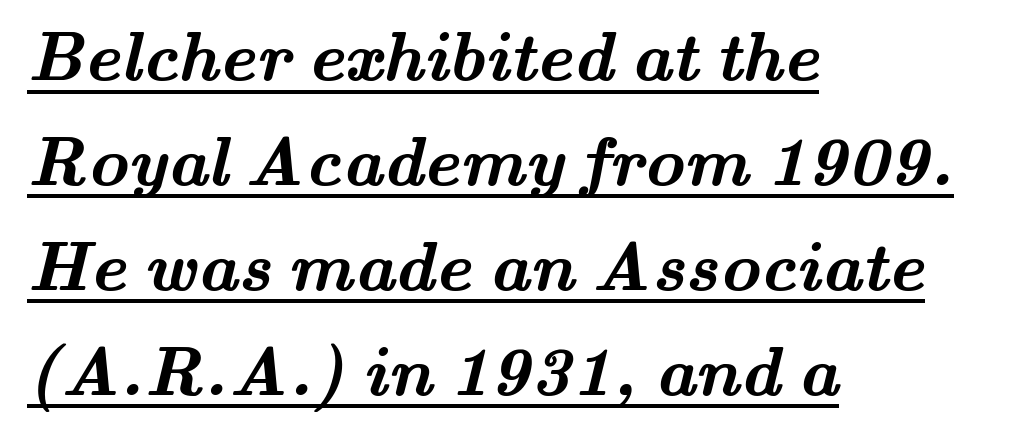
Q: Is the text bold? A: Yes.
Q: Is the typeface a serif or a sans-serif typeface? A: Serif.
Q: Is the text underlined? A: Yes.
Q: How is the paragraph aligned? A: Left-aligned.
Q: Is the spacing between letters normal or unusually wide? A: Normal.
Q: Is the spacing between lines tight, normal or loose? A: Normal.
Q: Width (condensed, normal, or wide)? A: Wide.
Q: Stroke contrast? A: Medium.
Q: x-height? A: Small.
Q: Monospaced? A: No.
